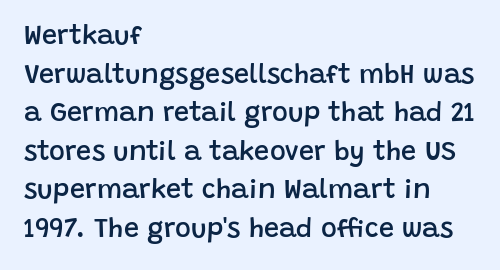
The rendering anchors every line to the left-hand side. The letters stand straight up with perfectly vertical stems. Baseline-to-baseline distance is the conventional proportion of letter height. The glyphs have the mass of a demibold cut, below bold.
